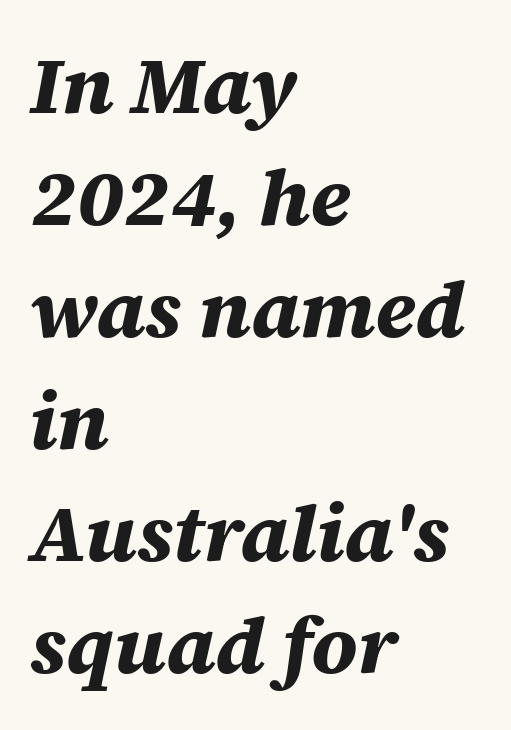
The image shows 80 px bold type, italic (leaning right); set left-aligned, normal line spacing (1.4x), normal letter spacing, not underlined; medium stroke contrast and a large x-height.
